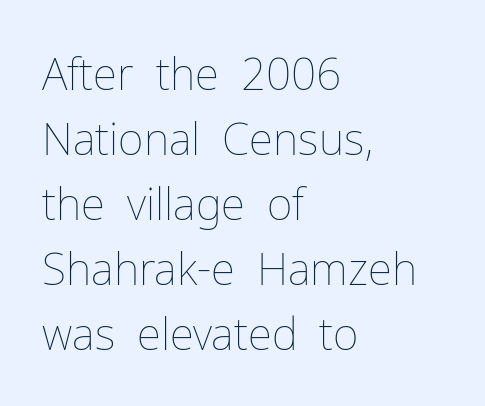
{"italic": "no", "bold": "no", "weight": "thin", "width": "normal", "stroke_contrast": "low", "x_height": "medium", "monospaced": "no", "underline": "no", "align": "left", "line_spacing": "normal", "line_spacing_ratio": 1.48, "letter_spacing": "normal", "letter_spacing_em": 0.0, "glyph_px": 44}
